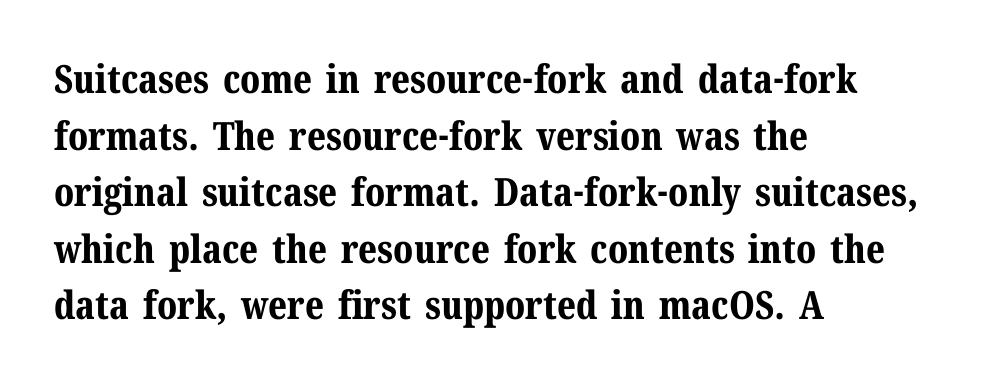
{"serif": "yes", "italic": "no", "bold": "yes", "weight": "bold", "width": "normal", "stroke_contrast": "medium", "x_height": "medium", "monospaced": "no", "underline": "no", "align": "left", "line_spacing": "normal", "line_spacing_ratio": 1.45, "letter_spacing": "normal", "letter_spacing_em": 0.0, "glyph_px": 39}
